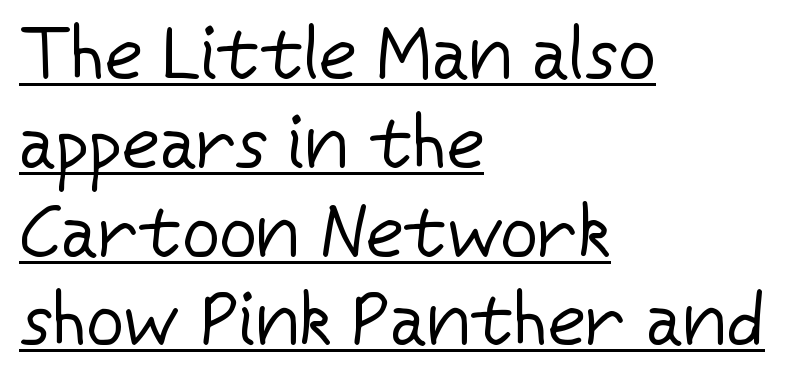
The image shows 74 px regular-weight sans-serif type, upright; set left-aligned, line spacing 1.2x, normal letter spacing, underlined; low stroke contrast and a medium x-height.
